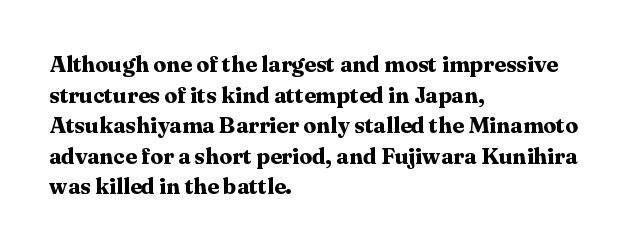
Nobody touched the tracking dial on this one. Heft: maximum for text — a bold. The rendering anchors every line to the left-hand side. The line-height multiplier appears to be the usual default.
